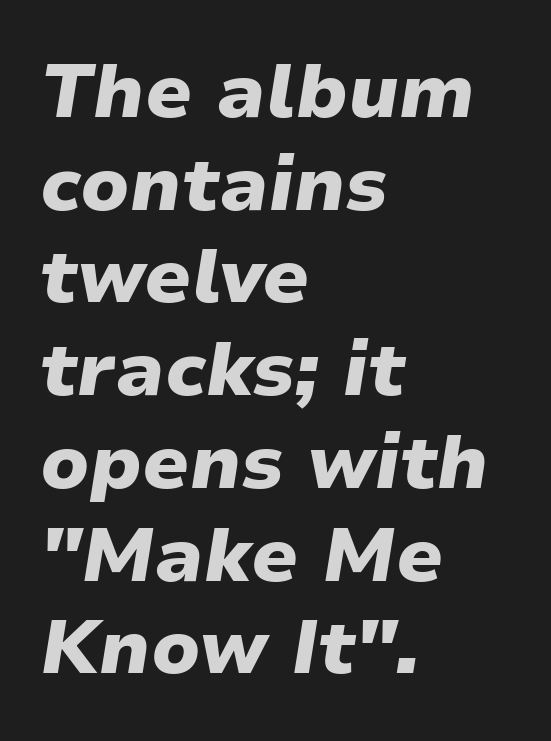
{"italic": "yes", "lean": "right", "slant_degrees": 9, "bold": "yes", "weight": "heavy", "width": "normal", "stroke_contrast": "low", "x_height": "medium", "monospaced": "no", "underline": "no", "align": "left", "line_spacing_ratio": 1.22, "letter_spacing": "normal", "letter_spacing_em": 0.0, "glyph_px": 76}
